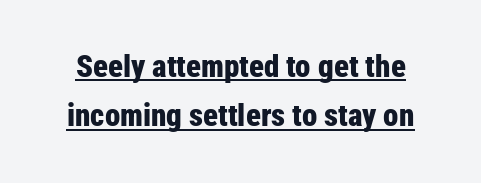
{"serif": "no", "italic": "no", "bold": "yes", "weight": "bold", "width": "condensed", "stroke_contrast": "low", "x_height": "medium", "monospaced": "no", "underline": "yes", "line_spacing": "normal", "line_spacing_ratio": 1.59, "letter_spacing": "normal", "letter_spacing_em": 0.0, "glyph_px": 31}
